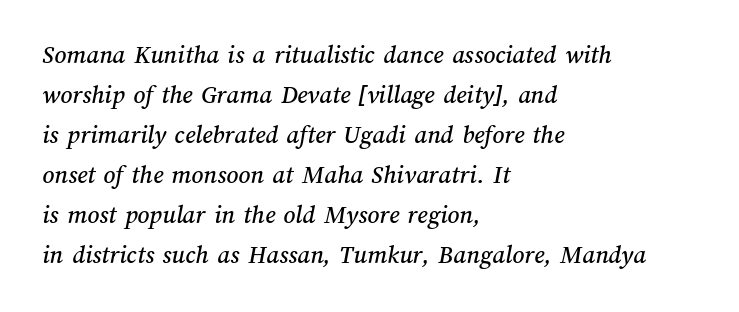
The image shows 26 px text type; set left-aligned, normal line spacing (1.54x), normal letter spacing, not underlined.
